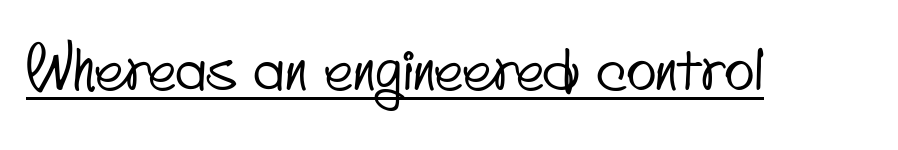
The passage shown is typed in a proportional face where columns would drift. The font family rendered here belongs to the sans-serif group. Compared with typical body copy, the letter spacing here is the same. The rendered words wear a rule along their underside.
